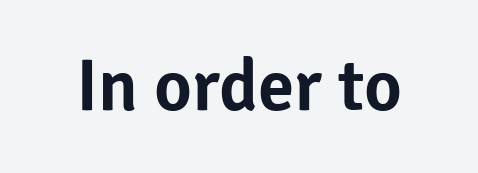
Unlike italic type, these characters show no tilt at all. Unlike a traditional serif, this face leaves its strokes unadorned. Think of a printed novel: that variable character pitch is what you see here. The specimen omits any rule beneath the text block's lines.
